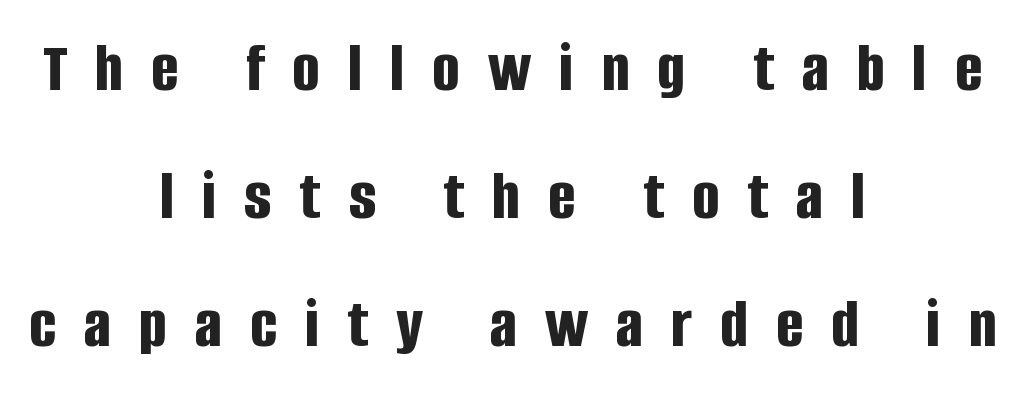
The image shows 72 px bold, condensed sans-serif type, upright; set centered, line spacing 1.78x, unusually wide letter spacing (+0.39 em), not underlined; low stroke contrast and a large x-height.
